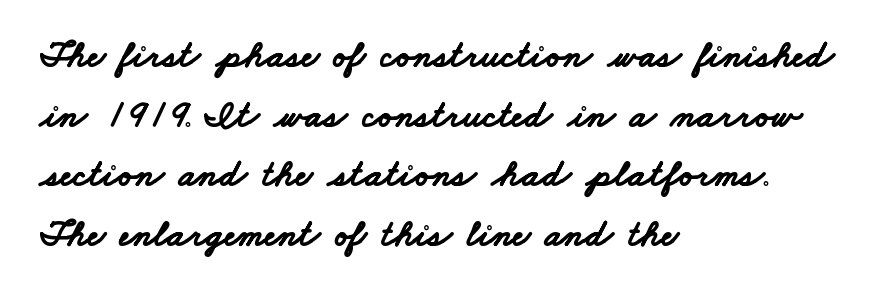
Character widths vary here, with narrow letters taking less room than wide ones. Letters rest on an invisible, unmarked baseline. How would I describe the line gaps? Plain and ordinary. Spacing between characters is what you'd get straight out of the box. Typographically, this falls in the sans-serif category.
